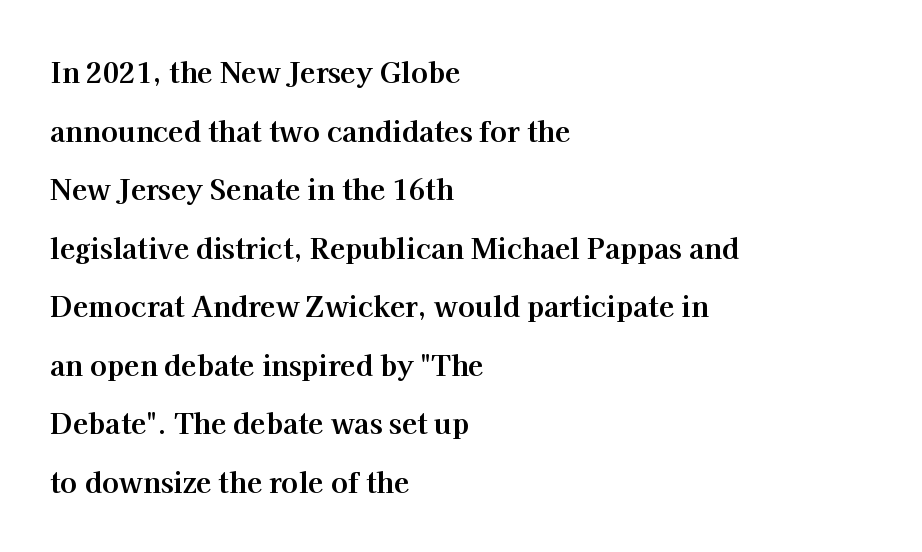
Q: Is the text bold? A: Yes.
Q: Is the text italic (slanted)? A: No, it is upright.
Q: Is the typeface a serif or a sans-serif typeface? A: Serif.
Q: Is the text underlined? A: No.
Q: How is the paragraph aligned? A: Left-aligned.
Q: Is the spacing between letters normal or unusually wide? A: Normal.
Q: Is the spacing between lines tight, normal or loose? A: Loose.
Q: Width (condensed, normal, or wide)? A: Normal.
Q: Stroke contrast? A: High.
Q: x-height? A: Medium.
Q: Monospaced? A: No.
